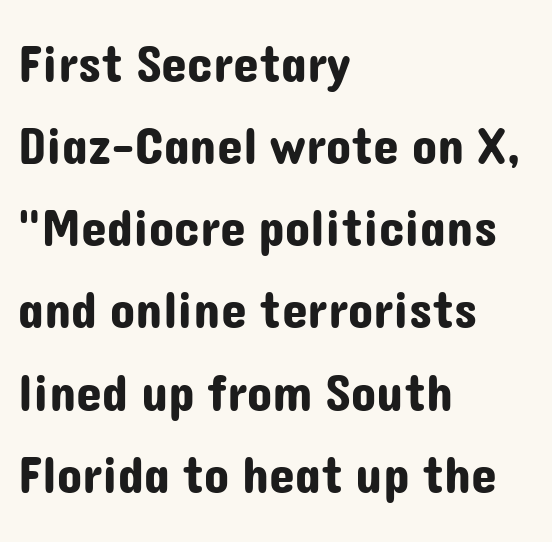
The font family rendered here belongs to the sans-serif group. Looks like regular typesetting: each glyph gets only the width it needs. The typesetter chose a ragged-right arrangement here. Leading matches the norm, producing a regular column. How are the letters spaced? Ordinarily, with no added tracking. Ascenders rise straight up at ninety degrees.
